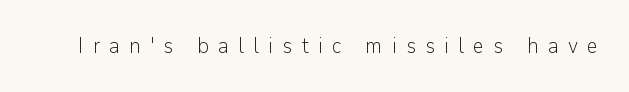
{"italic": "no", "bold": "no", "underline": "no", "letter_spacing": "wide", "letter_spacing_em": 0.45, "glyph_px": 21}
